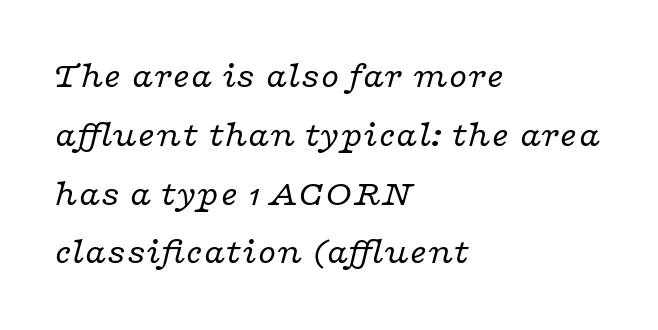
Q: Is the text bold? A: No.
Q: Is the text italic (slanted)? A: Yes, it leans right by about 16 degrees.
Q: Is the typeface a serif or a sans-serif typeface? A: Serif.
Q: Is the text underlined? A: No.
Q: How is the paragraph aligned? A: Left-aligned.
Q: Is the spacing between letters normal or unusually wide? A: Normal.
Q: Is the spacing between lines tight, normal or loose? A: Normal.
Q: Width (condensed, normal, or wide)? A: Wide.
Q: Stroke contrast? A: Low.
Q: x-height? A: Medium.
Q: Monospaced? A: No.
